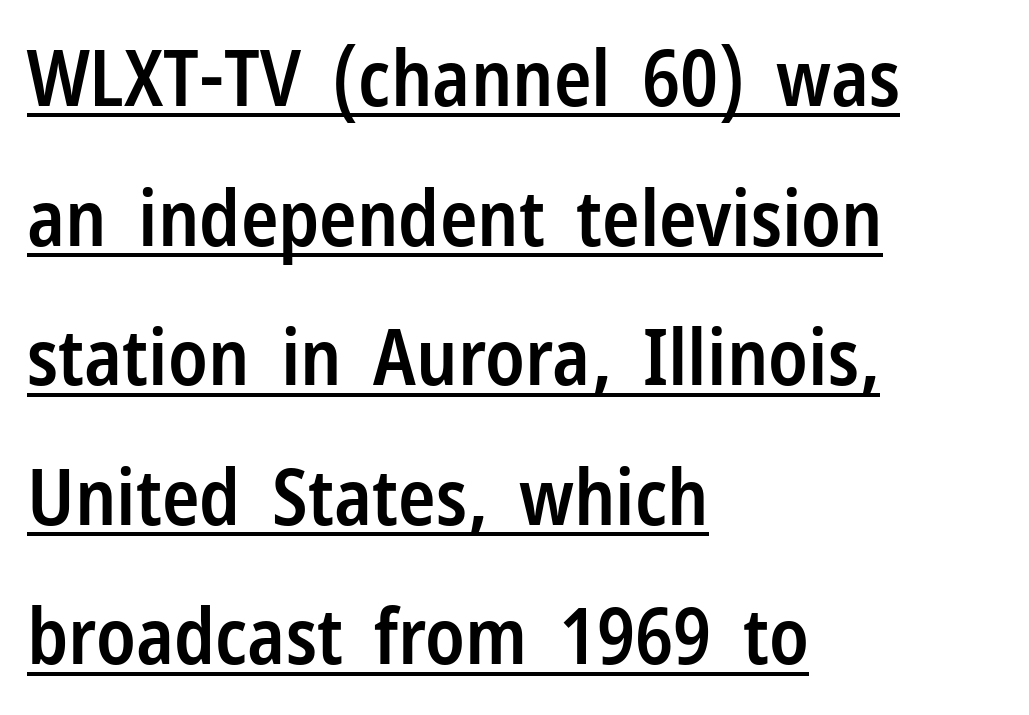
Letter spacing: default. Varying glyph widths throughout — classic text-font behaviour. Students, this is semibold: more ink than regular, less than bold. Glance below the letters and you will spot a drawn line. The rendering shows plain stroke endings on the letterforms — a sans-serif design. Is there any slant? The stems are plumb.
